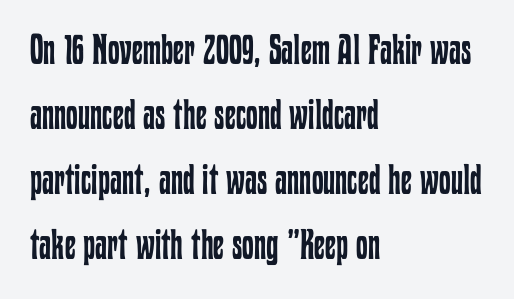
Q: Is the text bold? A: No.
Q: Is the text italic (slanted)? A: No, it is upright.
Q: Is the text underlined? A: No.
Q: How is the paragraph aligned? A: Left-aligned.
Q: Is the spacing between letters normal or unusually wide? A: Normal.
Q: Is the spacing between lines tight, normal or loose? A: Normal.
Q: Width (condensed, normal, or wide)? A: Condensed.
Q: Stroke contrast? A: Low.
Q: x-height? A: Medium.
Q: Monospaced? A: No.
